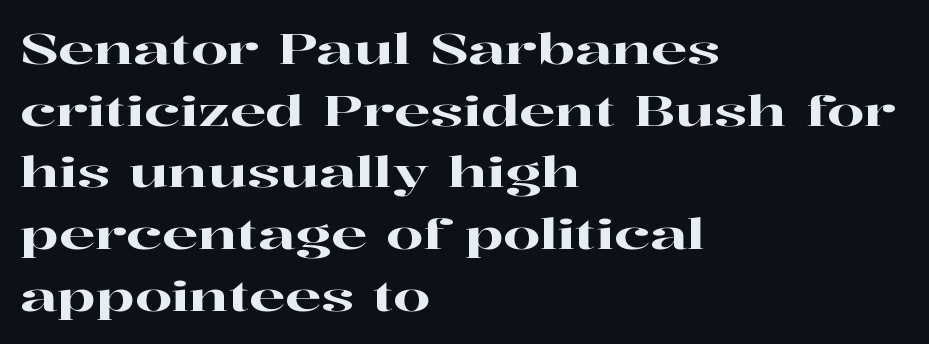
This sample keeps an unexceptional amount of space between lines. The rag falls on the right side of this text block. Font category for this specimen: serif. Posture: vertical.
